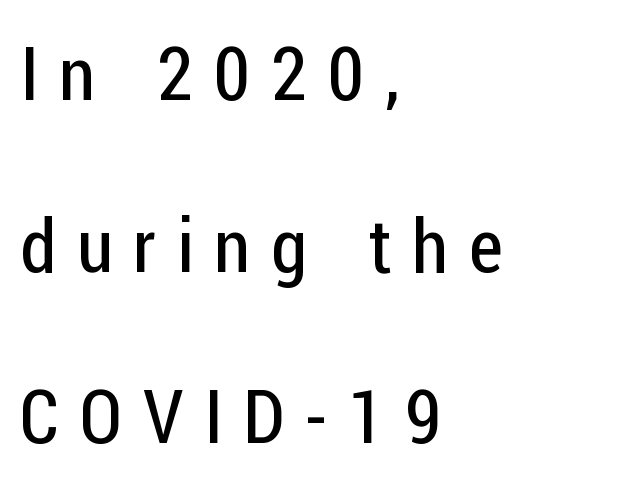
The image shows 74 px regular-weight, condensed sans-serif type, upright; set left-aligned, loose line spacing (2.32x), unusually wide letter spacing (+0.28 em), not underlined; low stroke contrast and a medium x-height.
